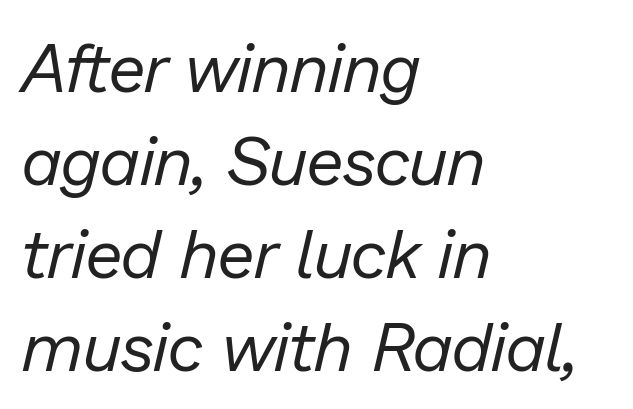
Q: Is the text bold? A: No.
Q: Is the text italic (slanted)? A: Yes, it leans right by about 13 degrees.
Q: Is the text underlined? A: No.
Q: How is the paragraph aligned? A: Left-aligned.
Q: Is the spacing between letters normal or unusually wide? A: Normal.
Q: Is the spacing between lines tight, normal or loose? A: Normal.
Q: Width (condensed, normal, or wide)? A: Normal.
Q: Stroke contrast? A: Low.
Q: x-height? A: Medium.
Q: Monospaced? A: No.
